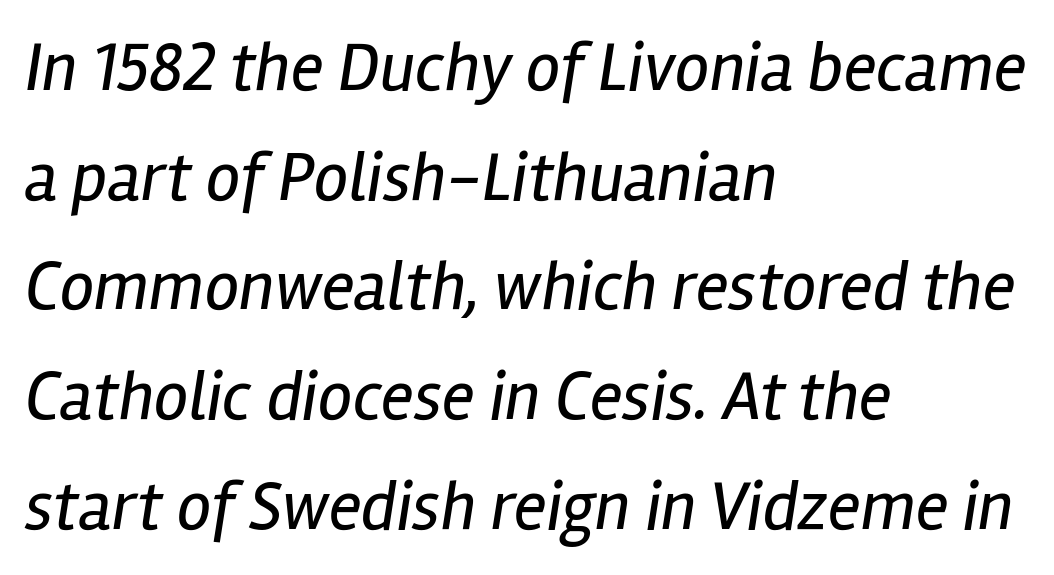
The image shows 69 px regular-weight, condensed type, italic (leaning right); set left-aligned, normal line spacing (1.59x), normal letter spacing, not underlined; low stroke contrast and a medium x-height.
